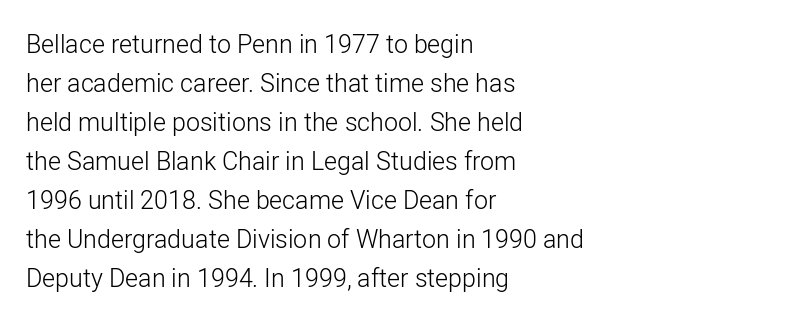
{"italic": "no", "bold": "no", "underline": "no", "align": "left", "line_spacing": "normal", "line_spacing_ratio": 1.56, "letter_spacing": "normal", "letter_spacing_em": 0.0, "glyph_px": 25}
